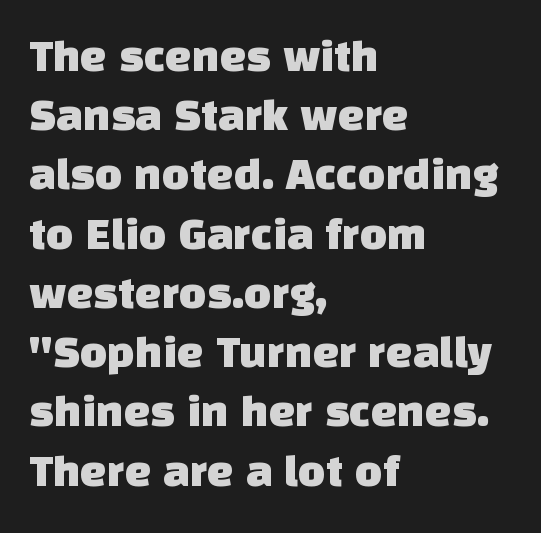
Q: Is the typeface a serif or a sans-serif typeface? A: Sans-serif.
Q: Is the text underlined? A: No.
Q: How is the paragraph aligned? A: Left-aligned.
Q: Is the spacing between letters normal or unusually wide? A: Normal.
Q: Is the spacing between lines tight, normal or loose? A: Normal.
Q: Width (condensed, normal, or wide)? A: Normal.
Q: Stroke contrast? A: Low.
Q: x-height? A: Large.
Q: Monospaced? A: No.
